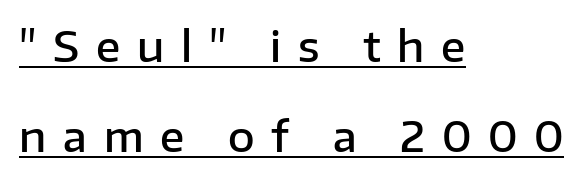
The image shows 41 px semibold sans-serif type, upright; set left-aligned, loose line spacing (2.2x), unusually wide letter spacing (+0.41 em), underlined; low stroke contrast and a medium x-height.
